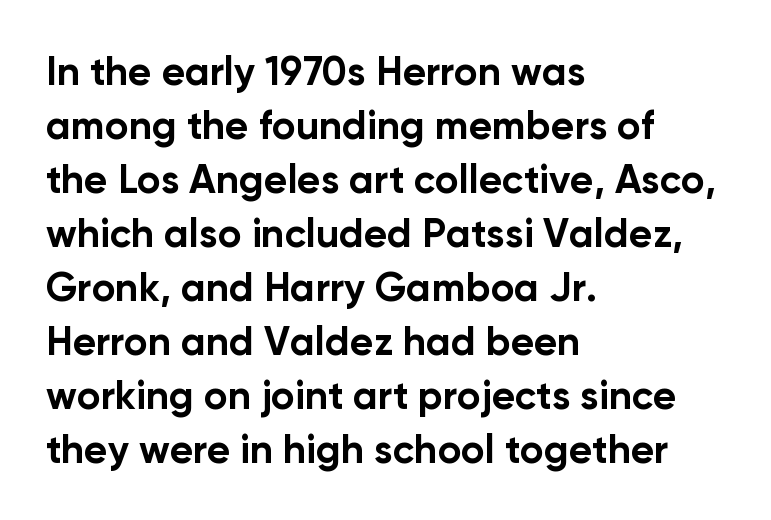
Q: Is the text bold? A: Yes.
Q: Is the text italic (slanted)? A: No, it is upright.
Q: Is the typeface a serif or a sans-serif typeface? A: Sans-serif.
Q: Is the text underlined? A: No.
Q: How is the paragraph aligned? A: Left-aligned.
Q: Is the spacing between letters normal or unusually wide? A: Normal.
Q: Is the spacing between lines tight, normal or loose? A: Normal.
Q: Width (condensed, normal, or wide)? A: Normal.
Q: Stroke contrast? A: Low.
Q: x-height? A: Medium.
Q: Monospaced? A: No.
